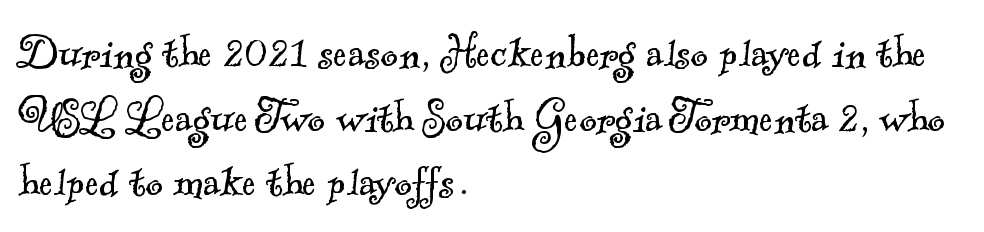
Here the designer chose a conventional face with non-uniform glyph widths. Nobody touched the tracking dial on this one. The strokes are not fattened; the text isn't bold. In CSS terms this would be text-align: left.
